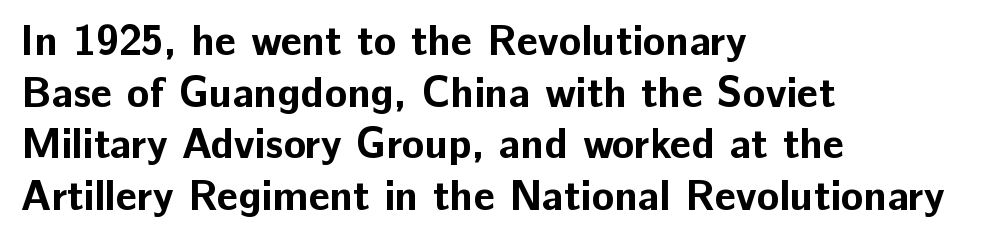
Caption: multi-line text, flush left, ragged right. Vertical strokes here are truly vertical. Think of a printed novel: that variable character pitch is what you see here. What stands out about the letter spacing? Nothing — it is the standard amount. Observe the absence of serifs on each vertical stroke in this sample. How heavy is the stroke? Heavy — this is a bold.
